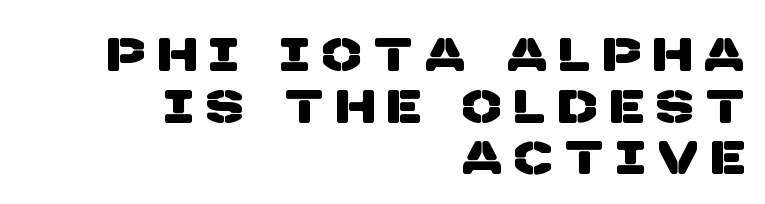
{"serif": "no", "width": "normal", "stroke_contrast": "low", "x_height": "large", "monospaced": "no", "underline": "no", "align": "right", "line_spacing": "tight", "line_spacing_ratio": 1.12, "letter_spacing": "wide", "letter_spacing_em": 0.3, "glyph_px": 46}
